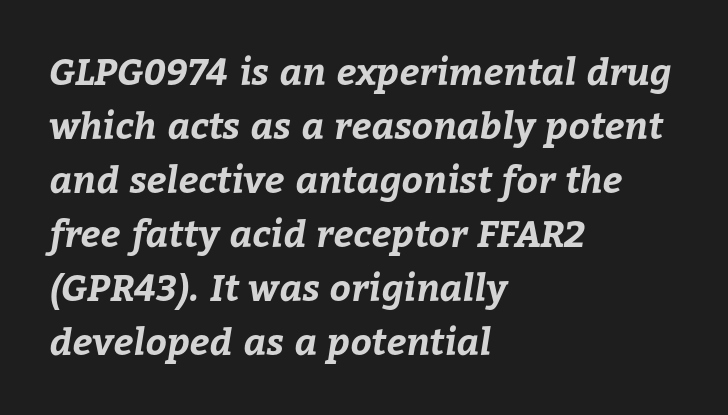
A classic flush-left, rag-right setting is used for this passage. Emphasis by weight is at full strength: bold. Spacing between characters is what you'd get straight out of the box. The letters advance in unequal steps, a hallmark of proportional type. Type without underlining.
